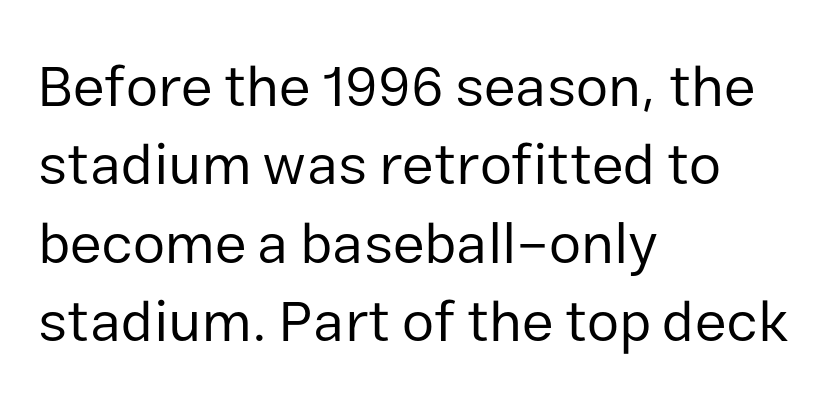
Every stem runs plumb, perpendicular to the baseline. The face used here is proportionally spaced, like ordinary book or web type. The lines sit at an ordinary, default distance from one another. The text block is weighted toward the left margin, trailing off unevenly rightward.
